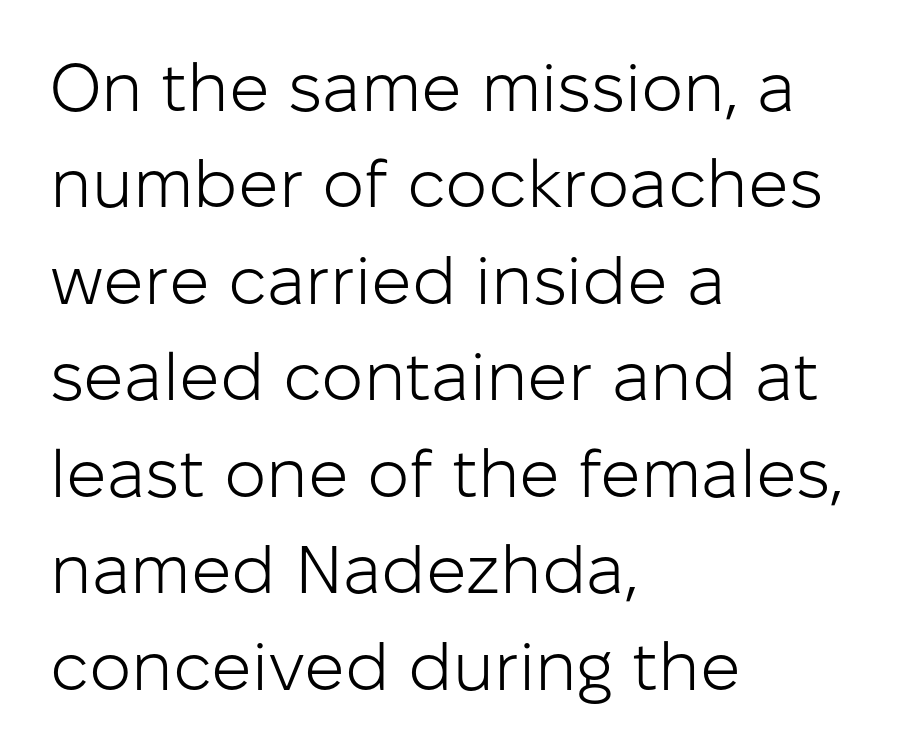
The image shows 67 px light sans-serif type, upright; set left-aligned, normal line spacing (1.44x), normal letter spacing, not underlined; low stroke contrast and a medium x-height.
